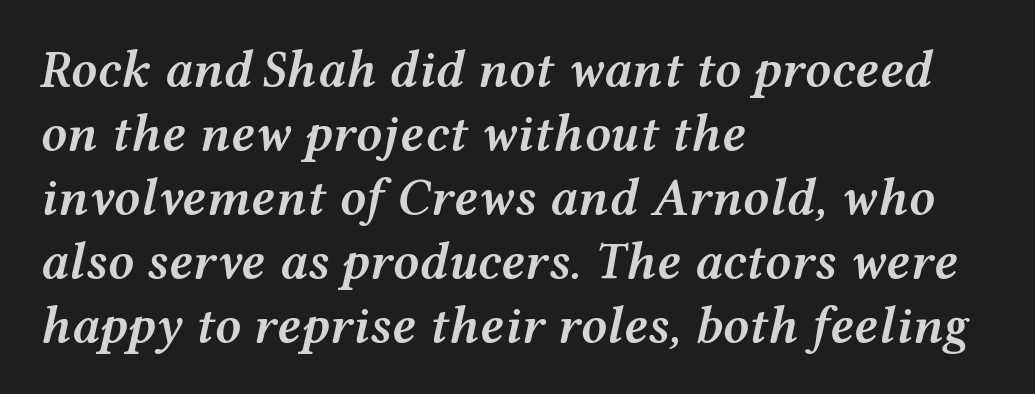
The image shows 52 px semibold, wide type, italic (leaning right); set left-aligned, line spacing 1.23x, normal letter spacing, not underlined; medium stroke contrast and a medium x-height.
